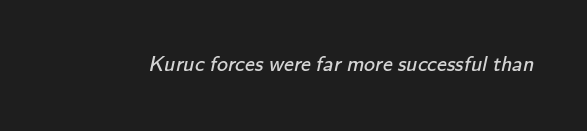
Q: Is the text bold? A: No.
Q: Is the text underlined? A: No.
Q: Is the spacing between letters normal or unusually wide? A: Normal.
